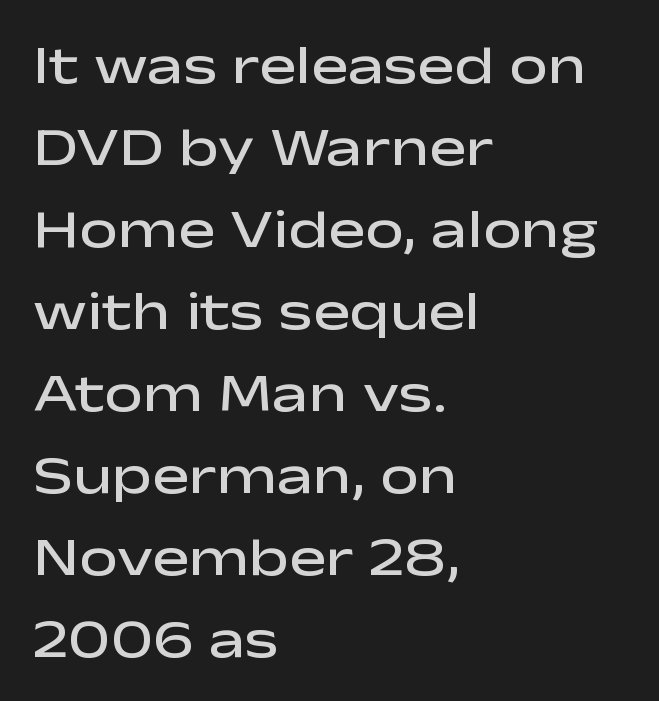
The image shows 55 px semibold, wide sans-serif type, upright; set left-aligned, normal line spacing (1.49x), normal letter spacing, not underlined; low stroke contrast and a medium x-height.
